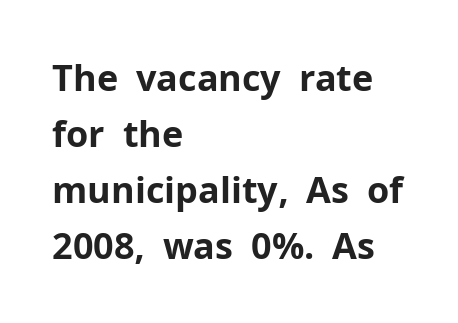
{"serif": "no", "italic": "no", "bold": "yes", "weight": "bold", "width": "normal", "stroke_contrast": "low", "x_height": "medium", "monospaced": "no", "underline": "no", "align": "left", "line_spacing": "normal", "line_spacing_ratio": 1.56, "letter_spacing": "normal", "letter_spacing_em": 0.0, "glyph_px": 36}
